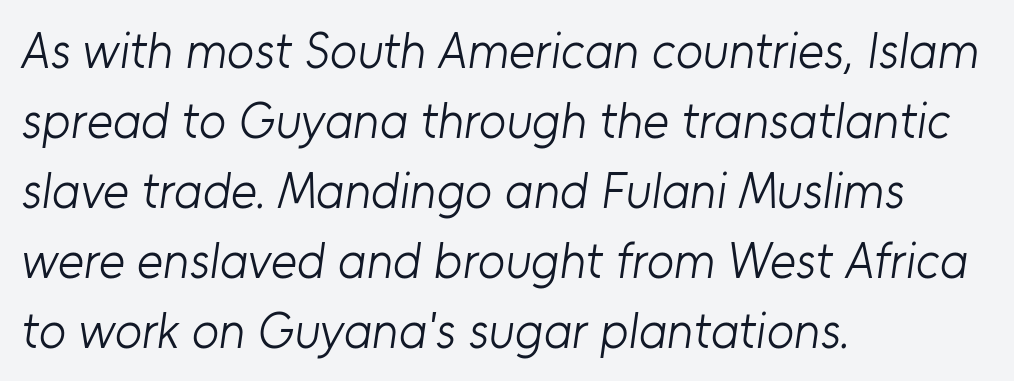
Q: Is the text bold? A: No.
Q: Is the typeface a serif or a sans-serif typeface? A: Sans-serif.
Q: Is the text underlined? A: No.
Q: How is the paragraph aligned? A: Left-aligned.
Q: Is the spacing between letters normal or unusually wide? A: Normal.
Q: Is the spacing between lines tight, normal or loose? A: Normal.
Q: Width (condensed, normal, or wide)? A: Normal.
Q: Stroke contrast? A: Low.
Q: x-height? A: Medium.
Q: Monospaced? A: No.
